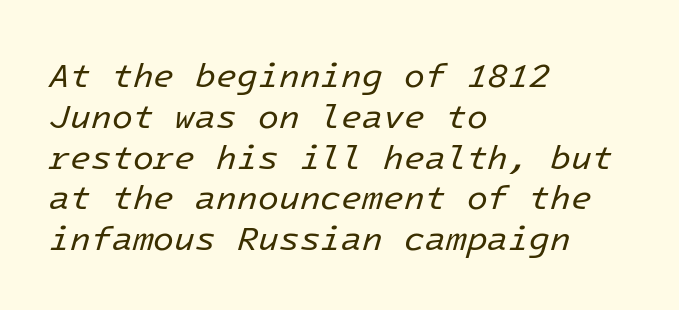
Q: Is the text bold? A: No.
Q: Is the text italic (slanted)? A: Yes, it leans right by about 16 degrees.
Q: Is the text underlined? A: No.
Q: How is the paragraph aligned? A: Left-aligned.
Q: Is the spacing between letters normal or unusually wide? A: Normal.
Q: Width (condensed, normal, or wide)? A: Normal.
Q: Stroke contrast? A: Low.
Q: x-height? A: Medium.
